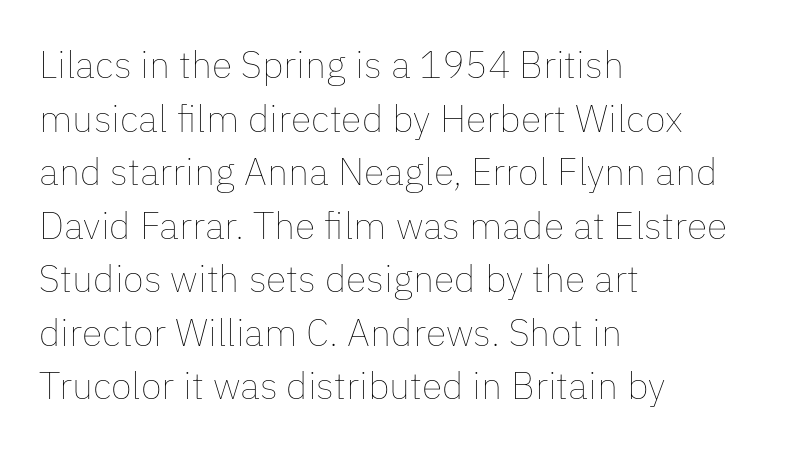
Q: Is the text bold? A: No.
Q: Is the text italic (slanted)? A: No, it is upright.
Q: Is the text underlined? A: No.
Q: How is the paragraph aligned? A: Left-aligned.
Q: Is the spacing between letters normal or unusually wide? A: Normal.
Q: Is the spacing between lines tight, normal or loose? A: Normal.
Q: Width (condensed, normal, or wide)? A: Normal.
Q: Stroke contrast? A: Low.
Q: x-height? A: Medium.
Q: Monospaced? A: No.
